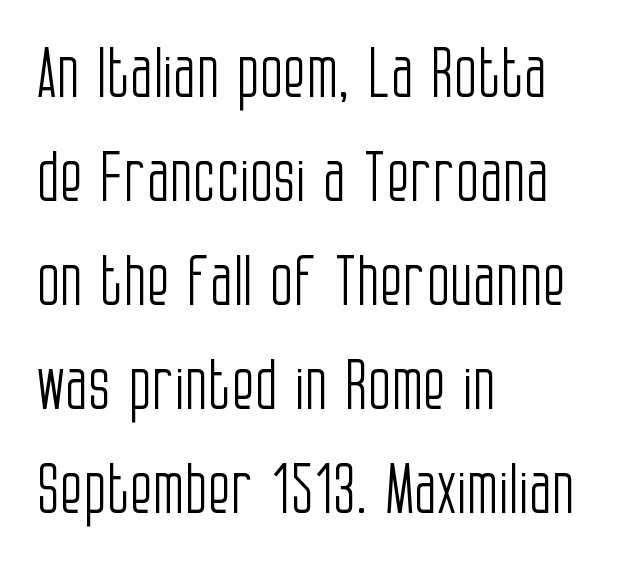
Q: Is the text bold? A: No.
Q: Is the text italic (slanted)? A: No, it is upright.
Q: Is the typeface a serif or a sans-serif typeface? A: Sans-serif.
Q: Is the text underlined? A: No.
Q: How is the paragraph aligned? A: Left-aligned.
Q: Is the spacing between letters normal or unusually wide? A: Normal.
Q: Is the spacing between lines tight, normal or loose? A: Normal.
Q: Width (condensed, normal, or wide)? A: Condensed.
Q: Stroke contrast? A: Low.
Q: x-height? A: Large.
Q: Monospaced? A: No.
